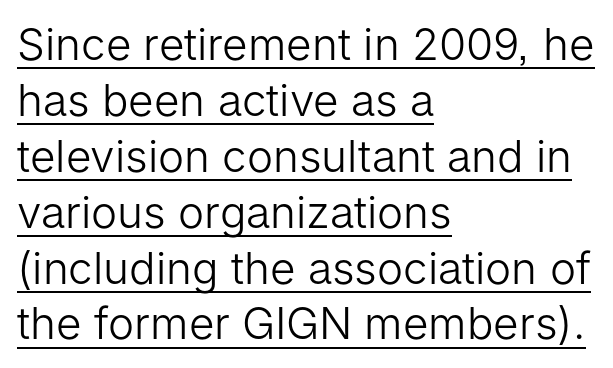
You can see a thin bar hugging the bottom of the glyphs. Notice how the passage keeps a crisp vertical edge on the left only. The passage shown is typeset with a sans-serif family. Heft: none added — not bold. These lines are rendered in a variable-pitch font. Designer's note — italics off, roman on.
